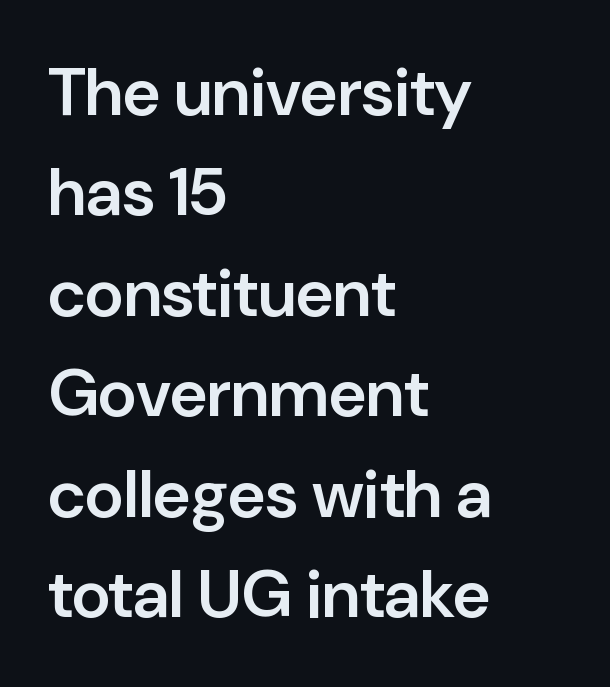
{"serif": "no", "italic": "no", "bold": "semi", "weight": "semibold", "width": "normal", "stroke_contrast": "low", "x_height": "medium", "monospaced": "no", "underline": "no", "align": "left", "line_spacing": "normal", "line_spacing_ratio": 1.5, "letter_spacing": "normal", "letter_spacing_em": 0.0, "glyph_px": 67}
